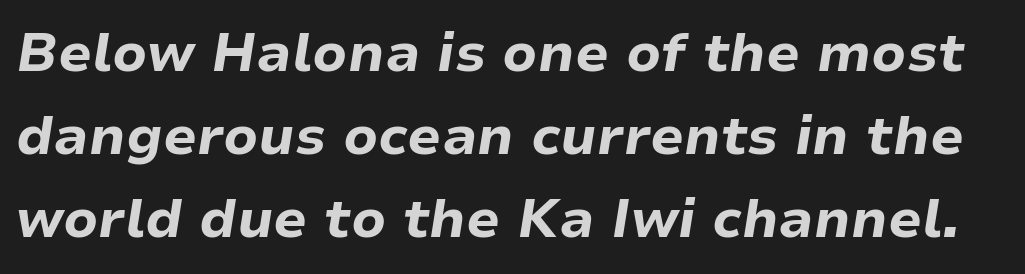
Here the designer chose a conventional face with non-uniform glyph widths. The string is rendered with underlining switched off. Characters are canted at an angle relative to the baseline's perpendicular. Pretty heavy lettering here — definitely bold. Compared with typical paragraphs, the rows here are spaced about the same.
